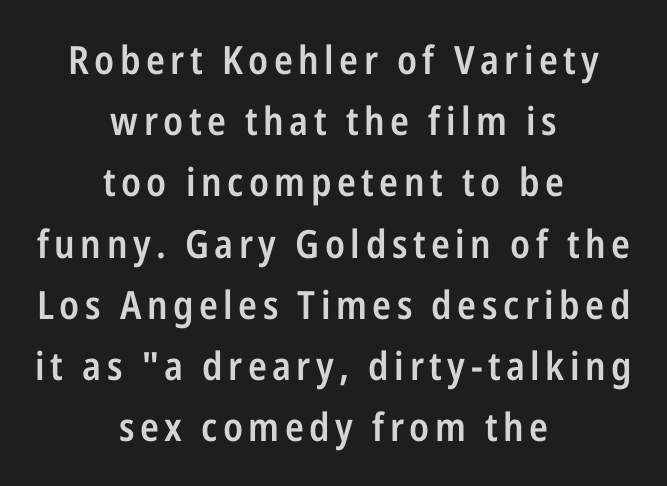
The baseline area is clear. The designer went with a sans here, leaving each stem footless. Compared with typical paragraphs, the rows here are spaced about the same. Firm but not heavy-handed strokes: this text is semibold. The typography opts for an upright posture over an oblique one.
